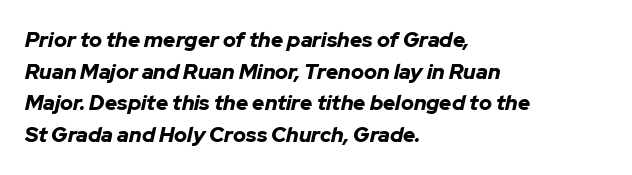
{"italic": "yes", "lean": "right", "slant_degrees": 12, "bold": "yes", "underline": "no", "align": "left", "line_spacing": "normal", "line_spacing_ratio": 1.51, "letter_spacing": "normal", "letter_spacing_em": 0.0, "glyph_px": 21}
